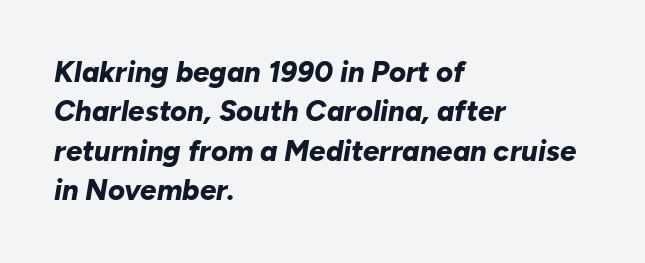
{"italic": "yes", "lean": "right", "slant_degrees": 10, "bold": "yes", "weight": "bold", "width": "normal", "stroke_contrast": "low", "x_height": "medium", "monospaced": "no", "underline": "no", "align": "left", "line_spacing": "normal", "line_spacing_ratio": 1.36, "letter_spacing": "normal", "letter_spacing_em": 0.0, "glyph_px": 29}
